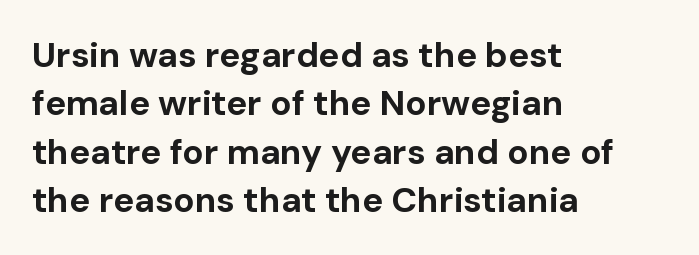
{"serif": "no", "italic": "no", "bold": "yes", "weight": "bold", "width": "normal", "stroke_contrast": "low", "x_height": "medium", "monospaced": "no", "underline": "no", "align": "left", "line_spacing": "normal", "line_spacing_ratio": 1.38, "letter_spacing": "normal", "letter_spacing_em": 0.0, "glyph_px": 35}
